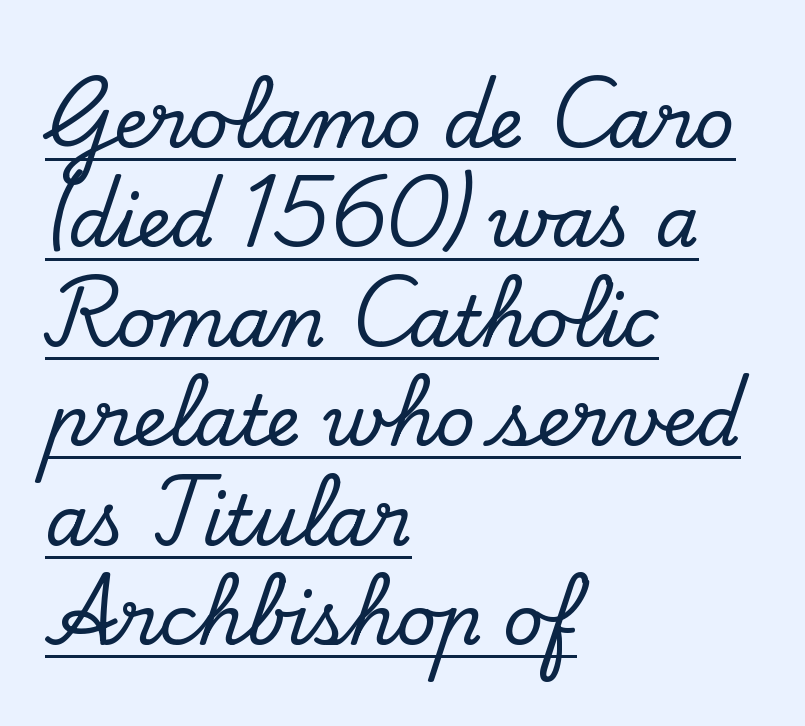
Varying glyph widths throughout — classic text-font behaviour. The passage shown has conventional tracking throughout. A rule runs beneath these lines of type.
